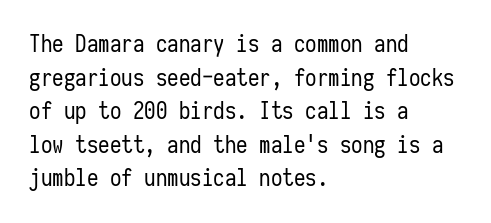
What stands out about the letter spacing? Nothing — it is the standard amount. Type without underlining. You can tell it's not italic because the verticals are truly vertical. Is there much room between lines? A standard amount, neither cramped nor airy.
